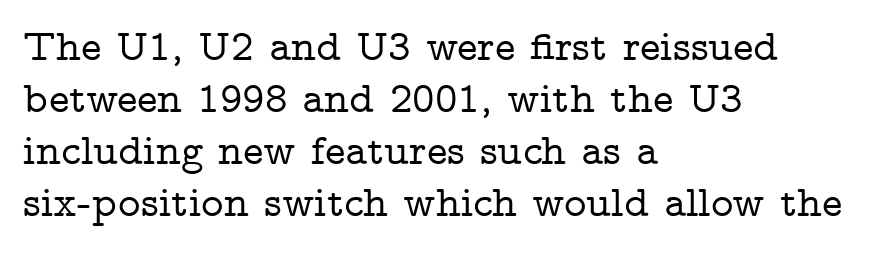
Descenders hang freely into open space. Is this a fixed-width face? No — the glyphs have proportional, varying widths. The face used here is rendered with its standard letterfit. The passage is arranged the way most books set body copy — flush left. Check where the strokes stop: tiny serifs finish them off.
